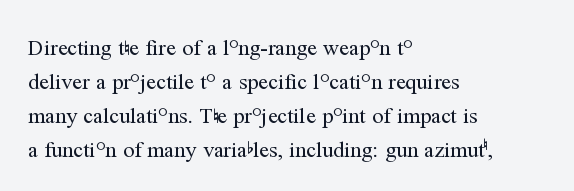
The image shows 22 px text type, upright; set left-aligned, normal line spacing (1.55x), normal letter spacing, not underlined.
